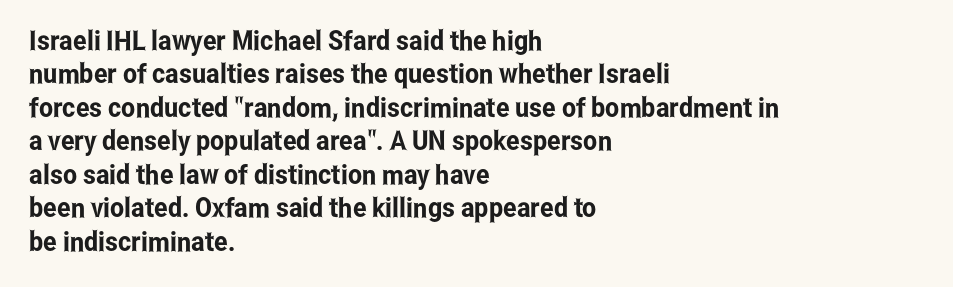
{"italic": "no", "underline": "no", "align": "left", "line_spacing_ratio": 1.24, "letter_spacing": "normal", "letter_spacing_em": 0.0, "glyph_px": 27}
